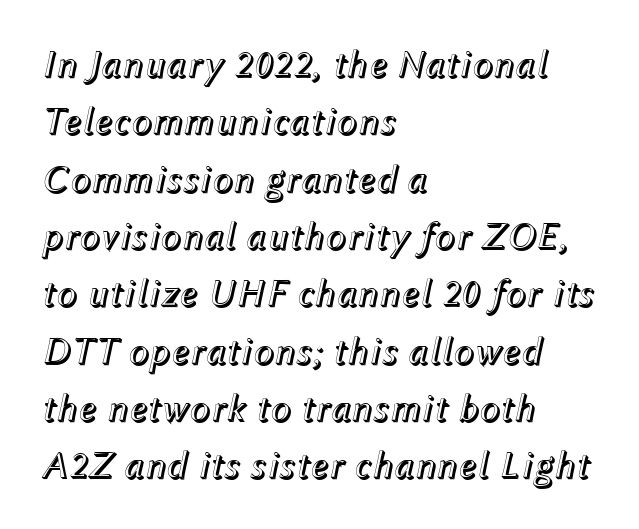
The image shows 39 px text type, italic (leaning right); set left-aligned, normal line spacing (1.47x), normal letter spacing, not underlined; a medium x-height.
